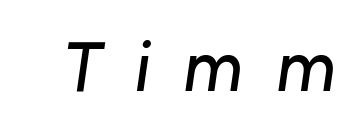
The image shows 71 px sans-serif type; set unusually wide letter spacing (+0.46 em), not underlined; low stroke contrast and a medium x-height.
